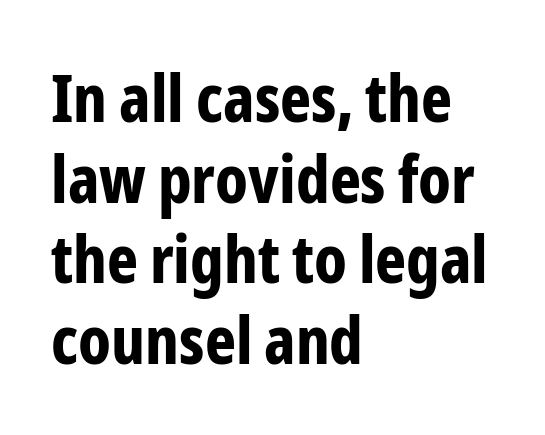
The image shows 66 px bold, condensed sans-serif type, upright; set left-aligned, line spacing 1.22x, normal letter spacing, not underlined; low stroke contrast and a medium x-height.
